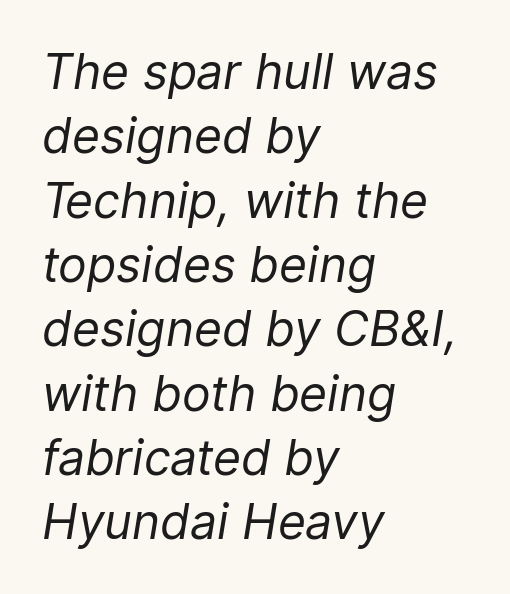
Short and long lines alike share a common starting point at left. Looking at the ascenders, they clearly lean. Do the characters align in a grid? No, the font is proportional. Plain, unruled lines of type. Between one letter and the next there's only the usual sliver of space.
